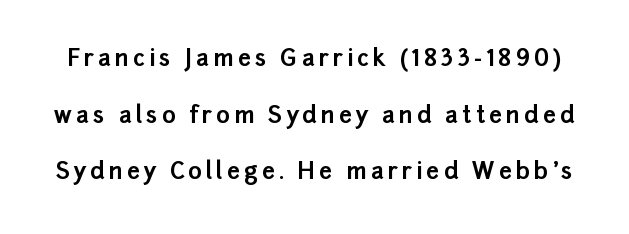
The image shows 23 px bold type, upright; set loose line spacing (2.46x), not underlined.
